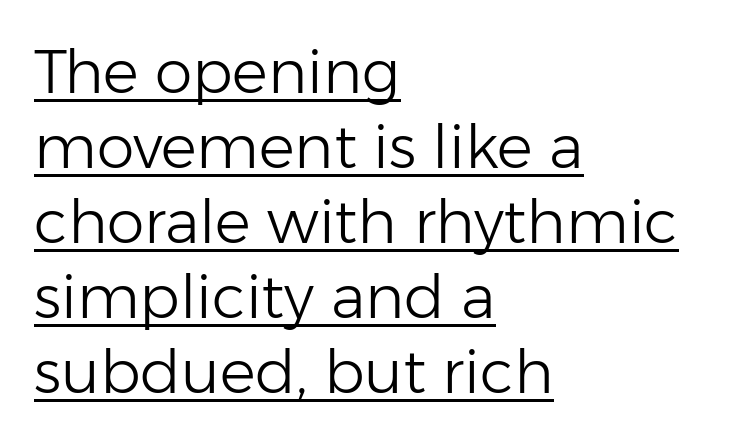
{"serif": "no", "italic": "no", "bold": "no", "weight": "light", "width": "normal", "stroke_contrast": "low", "x_height": "medium", "monospaced": "no", "underline": "yes", "align": "left", "line_spacing": "normal", "line_spacing_ratio": 1.25, "letter_spacing": "normal", "letter_spacing_em": 0.0, "glyph_px": 60}
